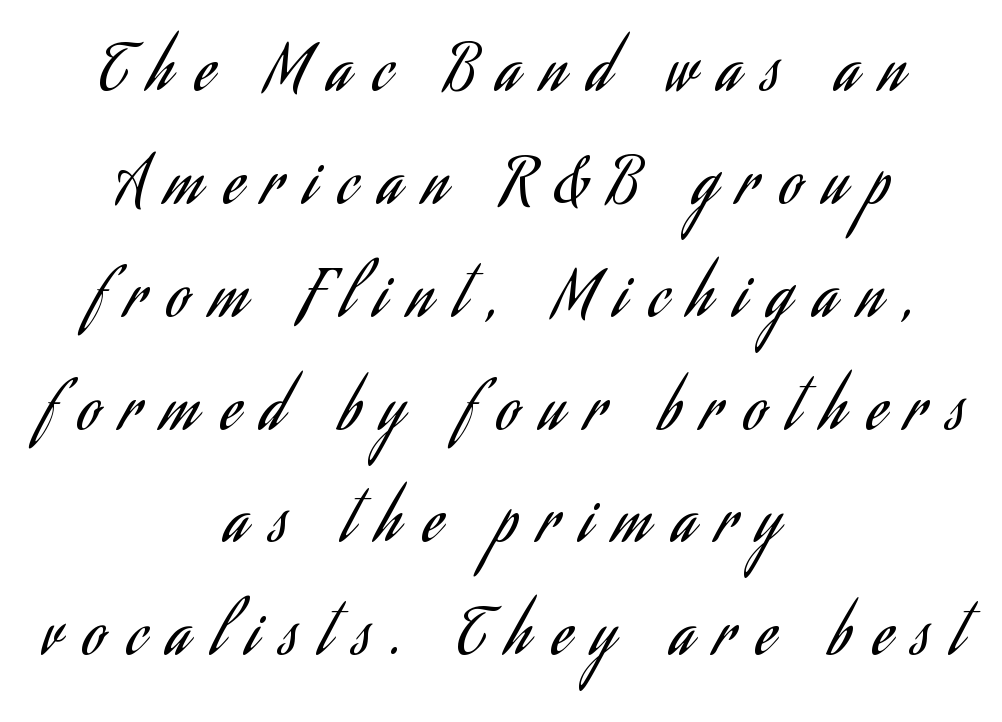
Compared with a typical body face, this is equally light or lighter still. Both edges are ragged and mirror each other, which tells us the setting is centered. Tracking value appears strongly positive — letters spread wide. Serif or sans? Sans — the stroke terminals are bare.
